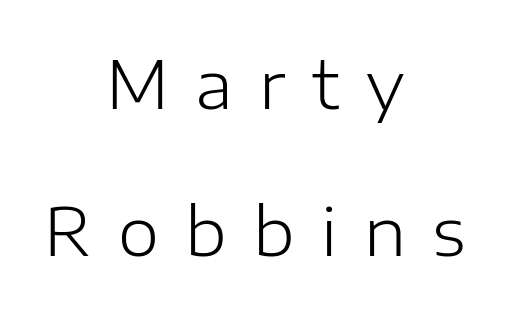
This rendering features lettering with no underline. Every stem runs plumb, perpendicular to the baseline. No letter is thick-stroked: the sample isn't bold. The passage shown is typeset with a sans-serif family. In terms of leading, this rendering errs on the spacious side.
